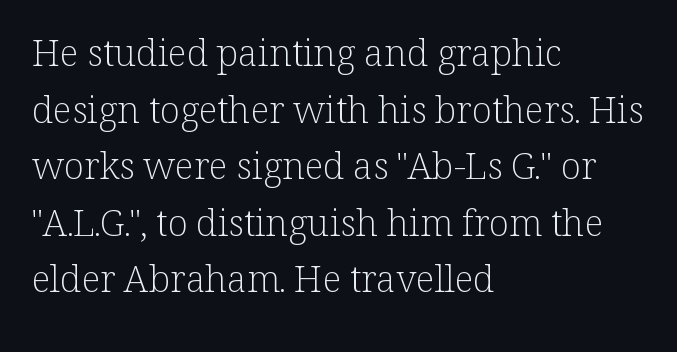
Q: Is the text bold? A: No.
Q: Is the text italic (slanted)? A: No, it is upright.
Q: Is the typeface a serif or a sans-serif typeface? A: Serif.
Q: Is the text underlined? A: No.
Q: How is the paragraph aligned? A: Left-aligned.
Q: Is the spacing between letters normal or unusually wide? A: Normal.
Q: Is the spacing between lines tight, normal or loose? A: Normal.
Q: Width (condensed, normal, or wide)? A: Normal.
Q: Stroke contrast? A: Low.
Q: x-height? A: Medium.
Q: Monospaced? A: No.
